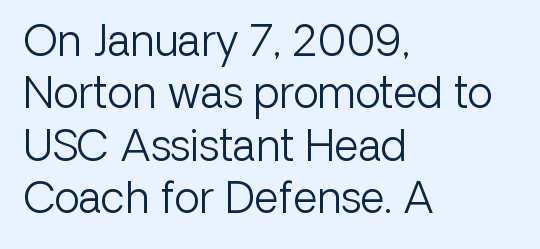
{"serif": "no", "italic": "no", "bold": "no", "weight": "light", "width": "normal", "stroke_contrast": "low", "x_height": "medium", "monospaced": "no", "underline": "no", "align": "left", "line_spacing": "normal", "line_spacing_ratio": 1.25, "letter_spacing": "normal", "letter_spacing_em": 0.0, "glyph_px": 42}
